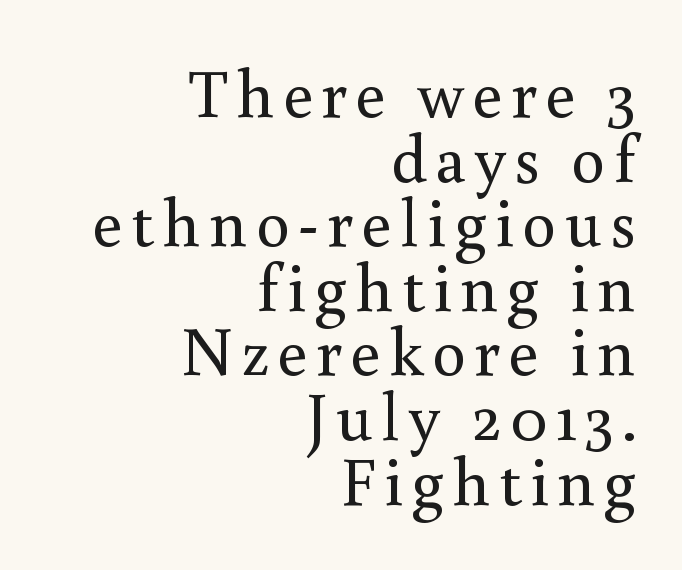
Stroke mass is kept to a normal reading level or below. The passage shown is typed in a proportional face where columns would drift. The rendering uses a small line-height, squeezing the rows. Ascenders rise straight up at ninety degrees.
